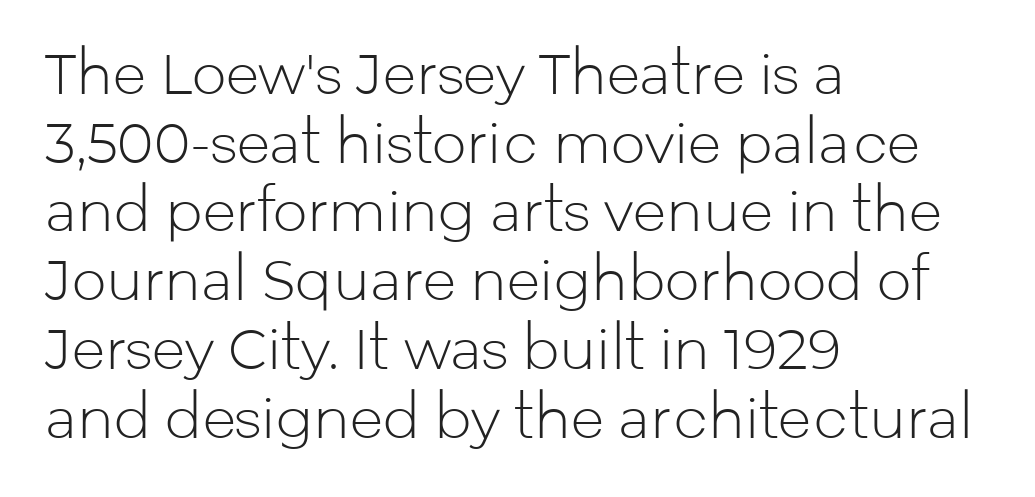
{"serif": "no", "italic": "no", "bold": "no", "weight": "light", "width": "normal", "stroke_contrast": "low", "x_height": "medium", "monospaced": "no", "underline": "no", "align": "left", "line_spacing": "normal", "line_spacing_ratio": 1.25, "letter_spacing": "normal", "letter_spacing_em": 0.0, "glyph_px": 55}
